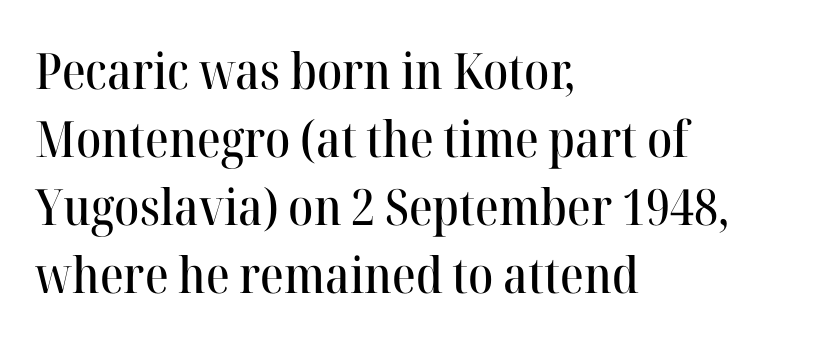
The image shows 50 px serif type, upright; set left-aligned, normal line spacing (1.36x), normal letter spacing, not underlined; high stroke contrast and a medium x-height.
